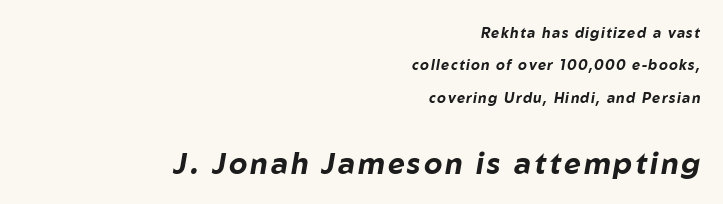
{"italic": "yes", "lean": "right", "slant_degrees": 10, "bold": "yes", "weight": "bold", "width": "normal", "stroke_contrast": "low", "x_height": "medium", "monospaced": "no", "underline": "no", "align": "right", "line_spacing": "loose", "line_spacing_ratio": 2.32, "larger_block": "second", "size_ratio": 2.07, "glyph_px": 29}
